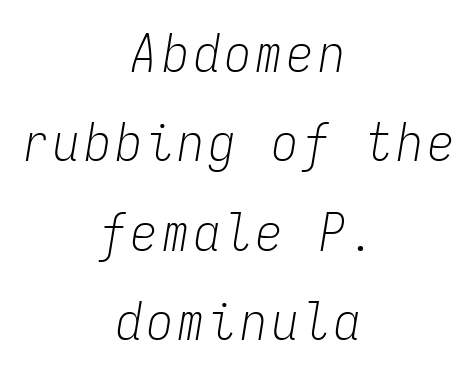
Q: Is the text bold? A: No.
Q: Is the text italic (slanted)? A: Yes, it leans right by about 9 degrees.
Q: Is the text underlined? A: No.
Q: How is the paragraph aligned? A: Centered.
Q: Width (condensed, normal, or wide)? A: Condensed.
Q: Stroke contrast? A: Low.
Q: x-height? A: Medium.
Q: Monospaced? A: Yes.
